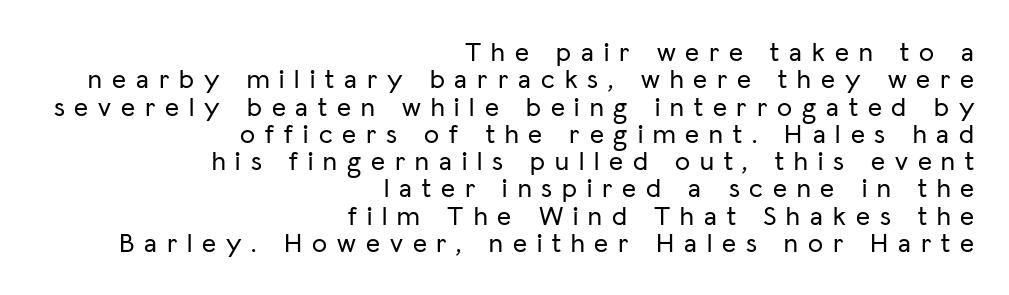
The image shows 27 px text type, upright; set right-aligned, tight line spacing (1.01x), unusually wide letter spacing (+0.37 em), not underlined.
